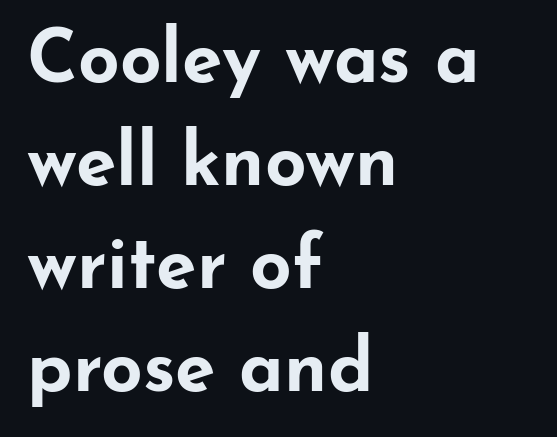
The image shows 73 px bold, wide sans-serif type, upright; set left-aligned, normal line spacing (1.41x), normal letter spacing, not underlined; low stroke contrast and a small x-height.
